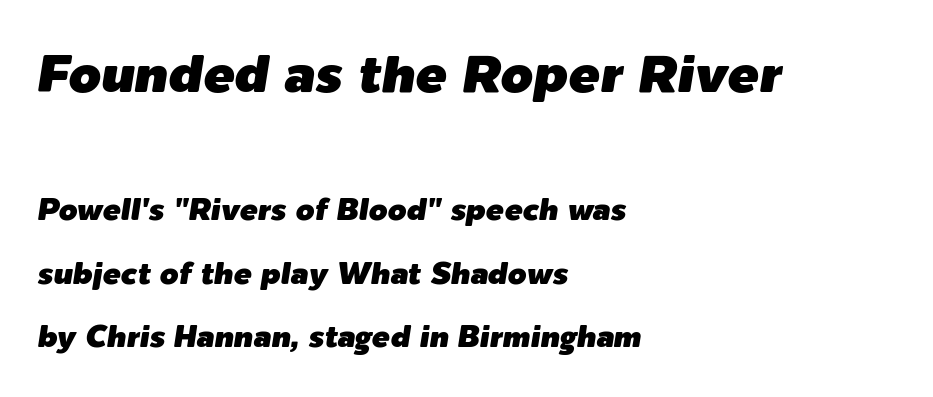
The image shows 52 px text type, italic (leaning right); set left-aligned, loose line spacing (2.11x), normal letter spacing, not underlined; the first (top) block is 1.73x larger; low stroke contrast and a medium x-height.
